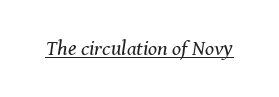
{"italic": "yes", "lean": "right", "slant_degrees": 8, "bold": "no", "underline": "yes", "letter_spacing": "normal", "letter_spacing_em": 0.0, "glyph_px": 21}
